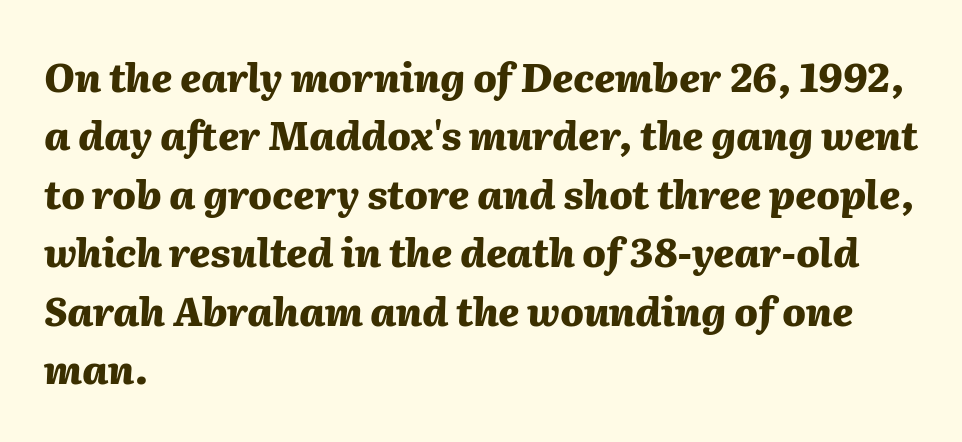
A typesetter would call this proportional, since set widths differ per character. Nobody touched the tracking dial on this one. Leftover space on each line is placed entirely after the last word. The letters are slanted; this is an italic face. In terms of weight, the rendering is a true, heavy bold. Each row of text sits above clean, open space.
